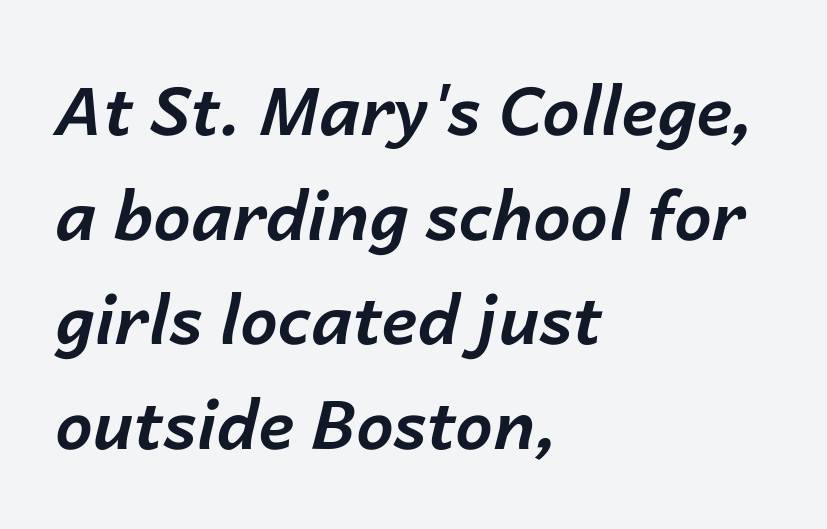
Horizontal alignment here is leftward, the default for most running prose. Here the glyphs are tracked normally, forming tight word shapes. In terms of posture, this sample is oblique. Is this a fixed-width face? No — the glyphs have proportional, varying widths.
